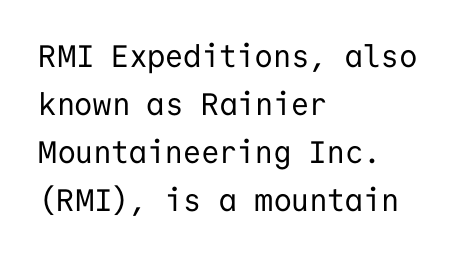
The image shows 31 px regular-weight sans-serif type, upright, monospaced; set left-aligned, normal line spacing (1.55x), normal letter spacing, not underlined; low stroke contrast and a medium x-height.
